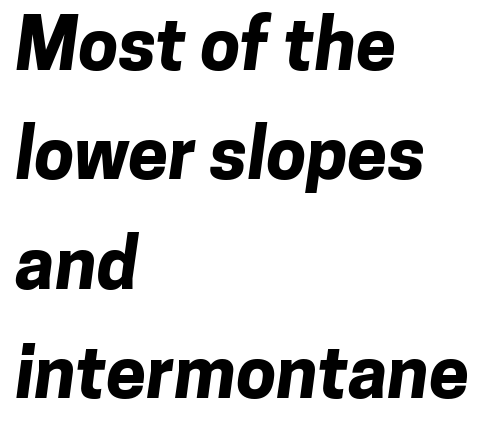
{"serif": "no", "bold": "yes", "weight": "bold", "width": "normal", "stroke_contrast": "low", "x_height": "medium", "monospaced": "no", "underline": "no", "align": "left", "line_spacing": "normal", "line_spacing_ratio": 1.52, "letter_spacing": "normal", "letter_spacing_em": 0.0, "glyph_px": 72}
